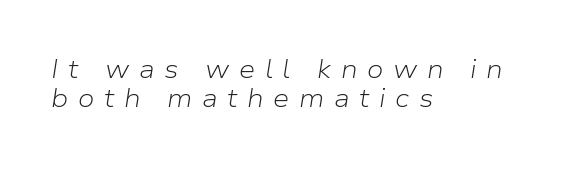
The face used here is rendered with a markedly widened letterfit. Check the space under the baseline: it is left empty. The passage shown stacks its lines with hardly any gap. The passage shown leans; its letterforms are oblique. Line starts are locked; line ends wander. The letterforms sit at book weight or below.
